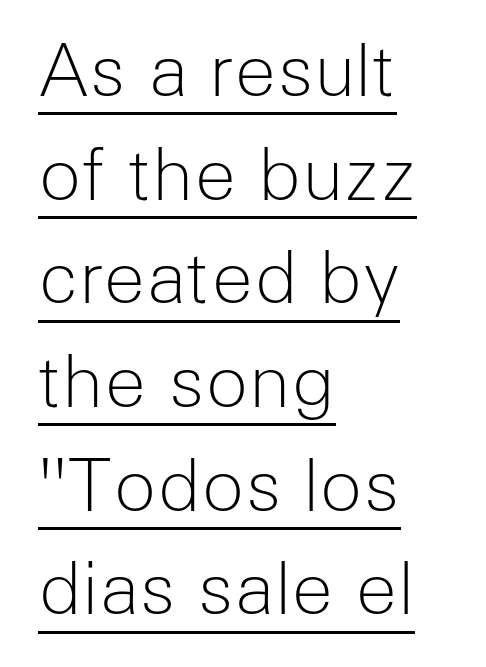
{"serif": "no", "italic": "no", "bold": "no", "weight": "light", "width": "normal", "stroke_contrast": "low", "x_height": "medium", "monospaced": "no", "underline": "yes", "align": "left", "line_spacing": "normal", "line_spacing_ratio": 1.46, "letter_spacing": "normal", "letter_spacing_em": 0.0, "glyph_px": 71}
